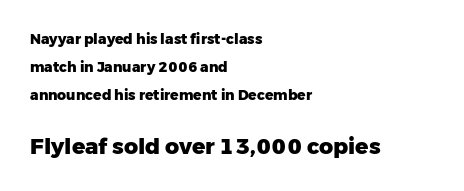
{"italic": "no", "bold": "yes", "underline": "no", "align": "left", "line_spacing": "loose", "line_spacing_ratio": 2.01, "letter_spacing": "normal", "letter_spacing_em": 0.0, "larger_block": "second", "size_ratio": 1.57, "glyph_px": 22}
